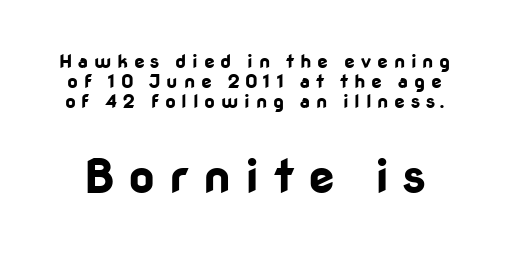
Q: Is the text bold? A: Yes.
Q: Is the text italic (slanted)? A: No, it is upright.
Q: Is the typeface a serif or a sans-serif typeface? A: Sans-serif.
Q: Is the text underlined? A: No.
Q: Is the spacing between letters normal or unusually wide? A: Unusually wide.
Q: Is the spacing between lines tight, normal or loose? A: Tight.
Q: Which block of text is set in a larger size, the first (top) or the second (bottom)? A: The second (bottom) one.
Q: Width (condensed, normal, or wide)? A: Normal.
Q: Stroke contrast? A: Low.
Q: x-height? A: Medium.
Q: Monospaced? A: No.
